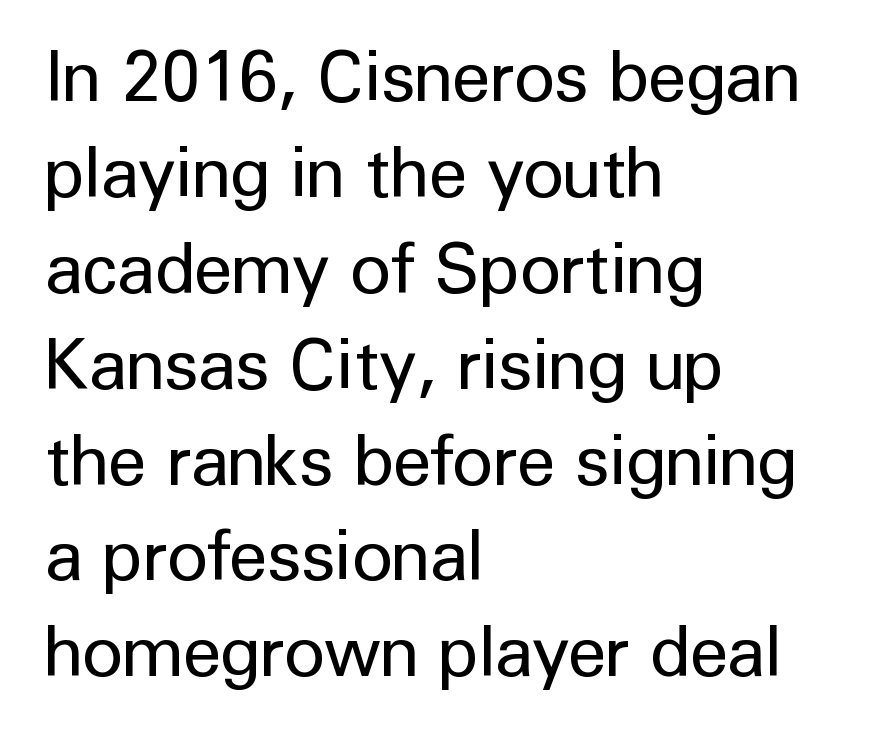
The image shows 70 px regular-weight sans-serif type, upright; set left-aligned, normal line spacing (1.37x), normal letter spacing, not underlined; low stroke contrast and a medium x-height.
